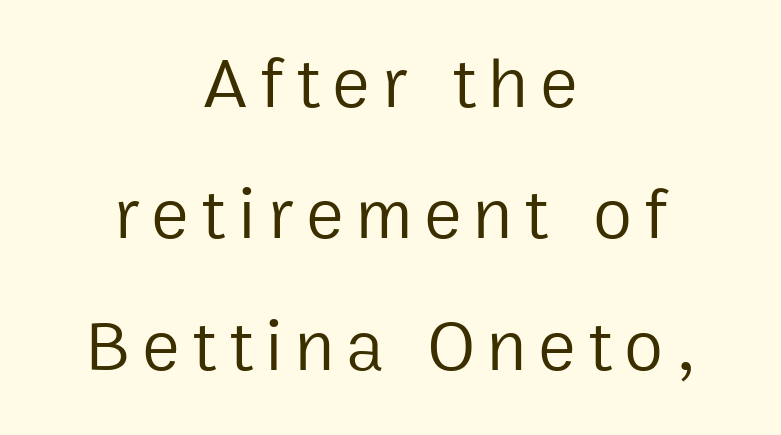
Nope, no serifs anywhere on these letters. Designer's note — italics off, roman on. Looks like regular typesetting: each glyph gets only the width it needs. Counters stay open thanks to moderate or lighter strokes. The compositor balanced each line on the midline. No word sits above an underline.
